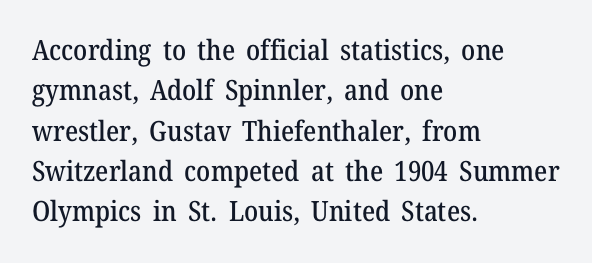
Q: Is the text italic (slanted)? A: No, it is upright.
Q: Is the typeface a serif or a sans-serif typeface? A: Serif.
Q: Is the text underlined? A: No.
Q: How is the paragraph aligned? A: Left-aligned.
Q: Is the spacing between letters normal or unusually wide? A: Normal.
Q: Is the spacing between lines tight, normal or loose? A: Normal.
Q: Width (condensed, normal, or wide)? A: Normal.
Q: Stroke contrast? A: Medium.
Q: x-height? A: Medium.
Q: Monospaced? A: No.
